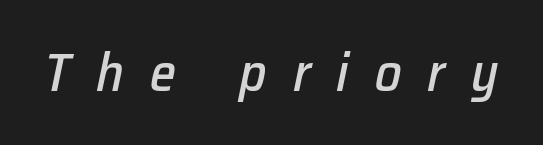
The image shows 53 px text type, italic (leaning right); set unusually wide letter spacing (+0.49 em), not underlined; low stroke contrast and a medium x-height.
